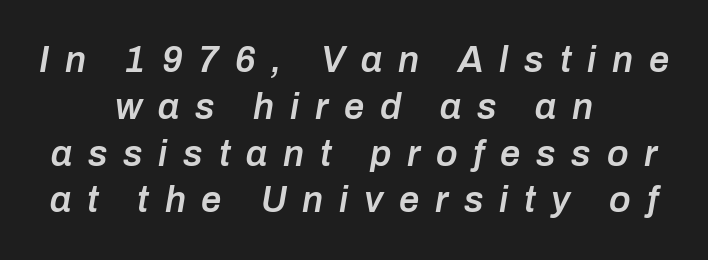
The face used here is a semibold: visibly heavier than regular, lighter than bold. Emphasis-style slanted type is in use. Compared with typical body copy, the letter spacing here is much looser. The baseline area is clear.
